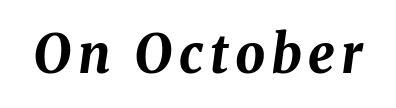
{"italic": "yes", "lean": "right", "slant_degrees": 8, "bold": "yes", "weight": "bold", "width": "normal", "stroke_contrast": "medium", "x_height": "medium", "monospaced": "no", "underline": "no", "glyph_px": 53}
